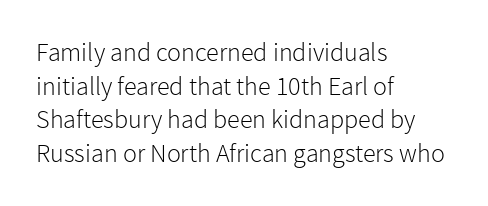
Q: Is the text bold? A: No.
Q: Is the text italic (slanted)? A: No, it is upright.
Q: Is the text underlined? A: No.
Q: How is the paragraph aligned? A: Left-aligned.
Q: Is the spacing between letters normal or unusually wide? A: Normal.
Q: Is the spacing between lines tight, normal or loose? A: Normal.
